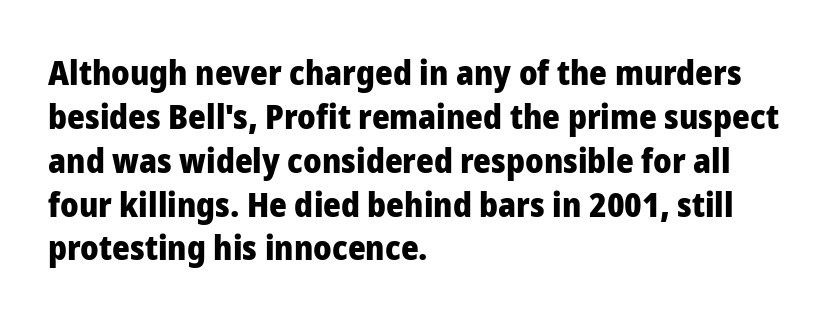
The image shows 34 px heavy sans-serif type, upright; set left-aligned, normal line spacing (1.29x), normal letter spacing, not underlined; low stroke contrast and a medium x-height.
